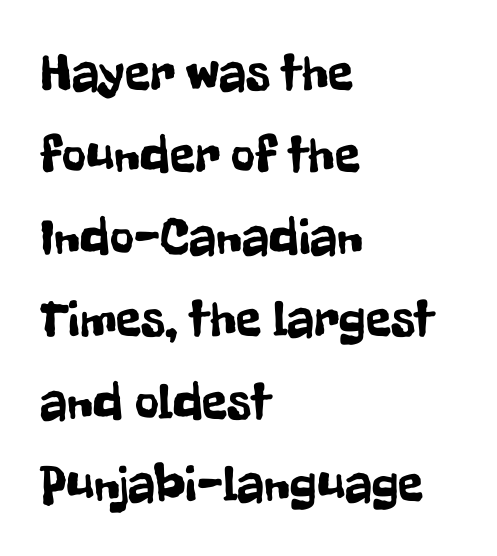
{"serif": "no", "italic": "no", "width": "condensed", "stroke_contrast": "low", "x_height": "medium", "monospaced": "no", "underline": "no", "align": "left", "line_spacing": "normal", "line_spacing_ratio": 1.58, "letter_spacing": "normal", "letter_spacing_em": 0.0, "glyph_px": 52}
